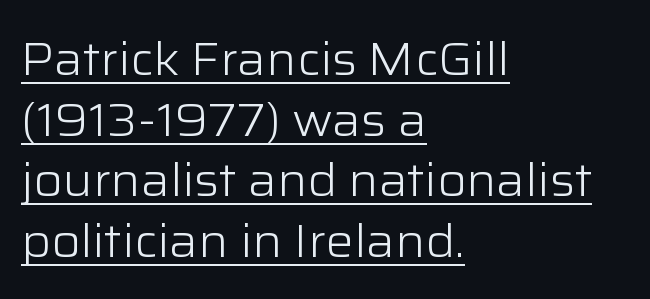
{"serif": "no", "italic": "no", "bold": "no", "weight": "light", "width": "normal", "stroke_contrast": "low", "x_height": "medium", "monospaced": "no", "underline": "yes", "align": "left", "line_spacing": "normal", "line_spacing_ratio": 1.29, "letter_spacing": "normal", "letter_spacing_em": 0.0, "glyph_px": 47}
